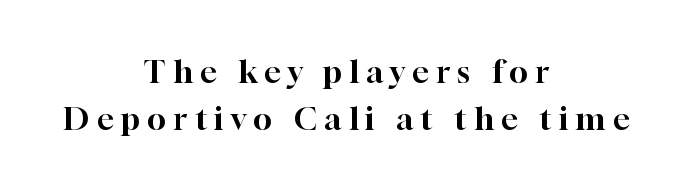
The image shows 31 px serif type, upright; set centered, normal line spacing (1.52x), unusually wide letter spacing (+0.24 em), not underlined; high stroke contrast and a medium x-height.
